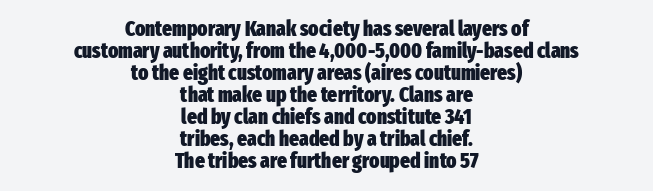
{"italic": "no", "bold": "yes", "underline": "no", "align": "center", "line_spacing": "tight", "line_spacing_ratio": 1.05, "letter_spacing": "normal", "letter_spacing_em": 0.0, "glyph_px": 21}
